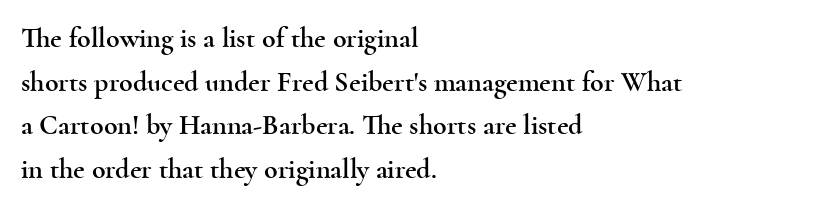
The image shows 28 px wide serif type, upright; set left-aligned, normal line spacing (1.56x), normal letter spacing, not underlined; a small x-height.
